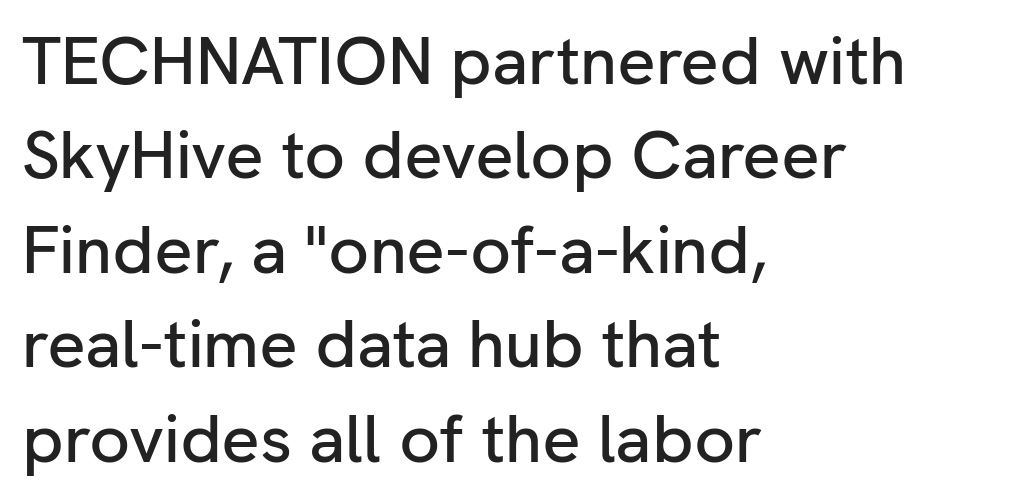
The line-height multiplier appears to be the usual default. Beneath every word, the page is bare. Italic: no, the glyphs are upright roman. You can tell from the bare stems that sans-serif type was used. Layout note: lines flush left.
